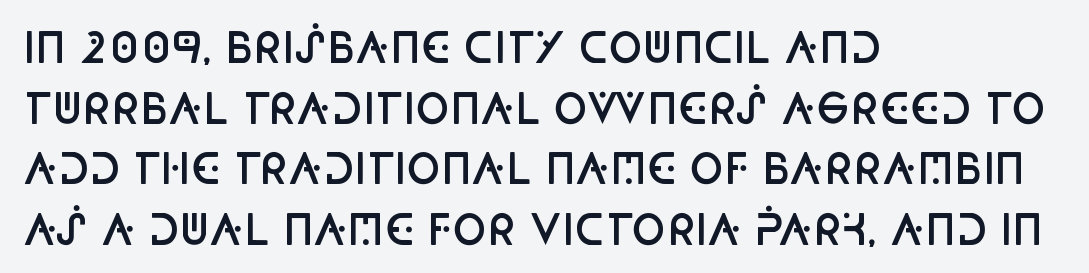
Q: Is the text bold? A: Semi-bold.
Q: Is the text italic (slanted)? A: No, it is upright.
Q: Is the typeface a serif or a sans-serif typeface? A: Sans-serif.
Q: Is the text underlined? A: No.
Q: How is the paragraph aligned? A: Left-aligned.
Q: Is the spacing between letters normal or unusually wide? A: Normal.
Q: Is the spacing between lines tight, normal or loose? A: Normal.
Q: Width (condensed, normal, or wide)? A: Condensed.
Q: Stroke contrast? A: Low.
Q: x-height? A: Large.
Q: Monospaced? A: No.
